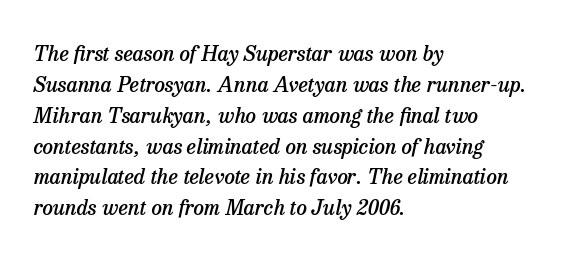
The image shows 21 px text type, italic (leaning right); set left-aligned, normal line spacing (1.47x), normal letter spacing, not underlined.
